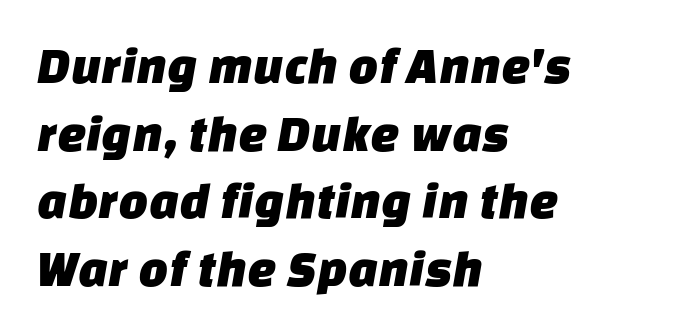
Where is the straight margin? On the left. Inter-character spacing is left at the font's built-in metrics. Does the type have serifs? No, each stem ends abruptly. This sample has the flowing, uneven cadence of proportional lettering.
